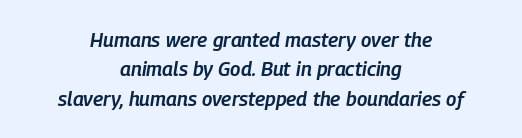
The image shows 20 px text type, italic (leaning right); set centered, normal line spacing (1.47x), normal letter spacing, not underlined.
